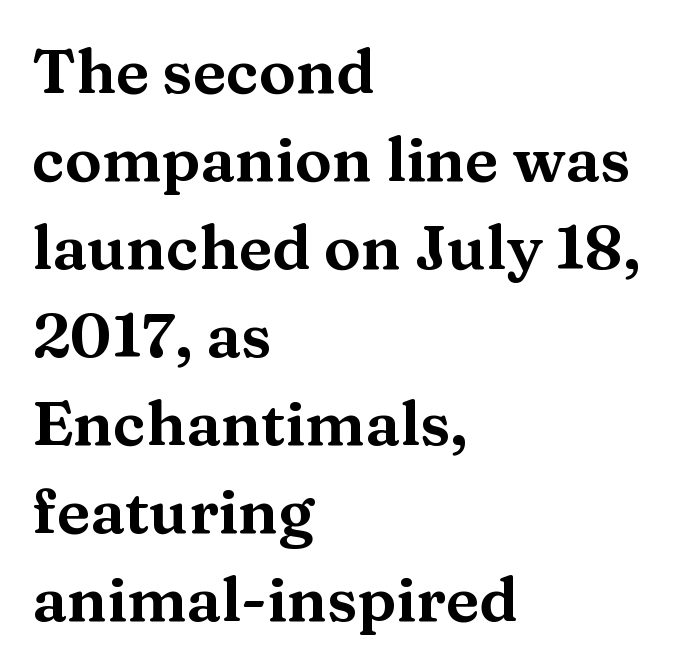
Standard letterfit; no display-style spreading of the glyphs. Vertical strokes here are truly vertical. The passage shown stacks its lines at a standard gap. The rendering anchors every line to the left-hand side. Underline: absent. Each letter keeps its own natural width here, so spacing adapts to shape.
